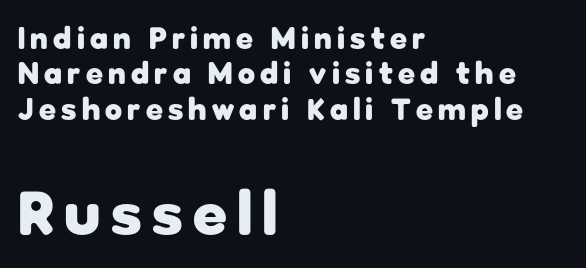
Q: Is the text bold? A: Yes.
Q: Is the text italic (slanted)? A: No, it is upright.
Q: Is the typeface a serif or a sans-serif typeface? A: Sans-serif.
Q: Is the text underlined? A: No.
Q: How is the paragraph aligned? A: Left-aligned.
Q: Is the spacing between lines tight, normal or loose? A: Tight.
Q: Which block of text is set in a larger size, the first (top) or the second (bottom)? A: The second (bottom) one.
Q: Width (condensed, normal, or wide)? A: Normal.
Q: Stroke contrast? A: Low.
Q: x-height? A: Medium.
Q: Monospaced? A: No.
